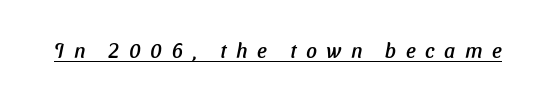
The image shows 21 px text type, italic (leaning right); set unusually wide letter spacing (+0.46 em), underlined.
